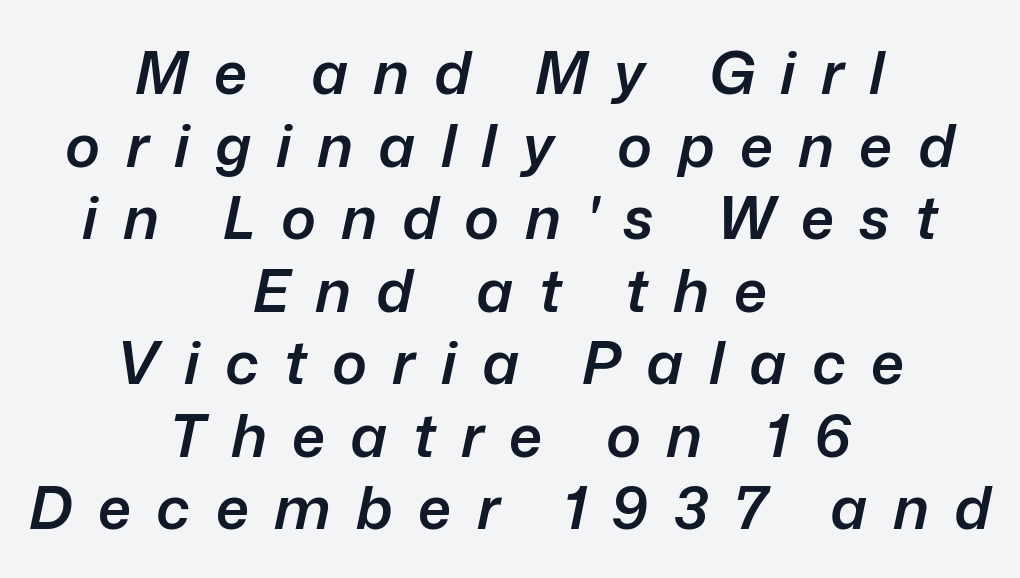
Check the space under the baseline: it is left empty. The whole block is typeset with a tilt. Is the letter spacing exaggerated? Yes — the characters are pushed far apart. A somewhat darkened texture: the type is semibold rather than bold. Horizontally, the lines are justified to the midpoint only.
